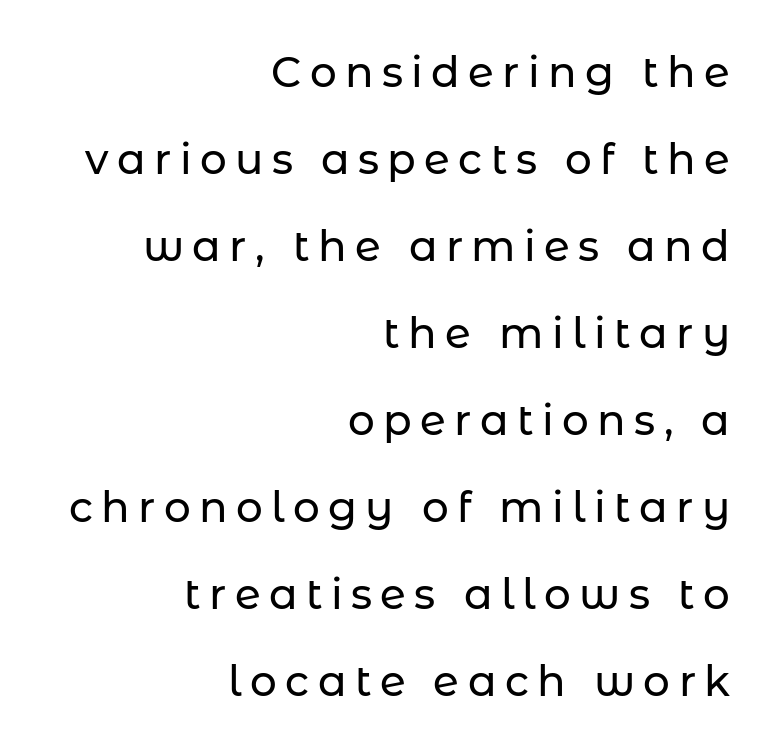
The image shows 42 px sans-serif type, upright; set right-aligned, loose line spacing (2.07x), unusually wide letter spacing (+0.2 em), not underlined; low stroke contrast and a medium x-height.
